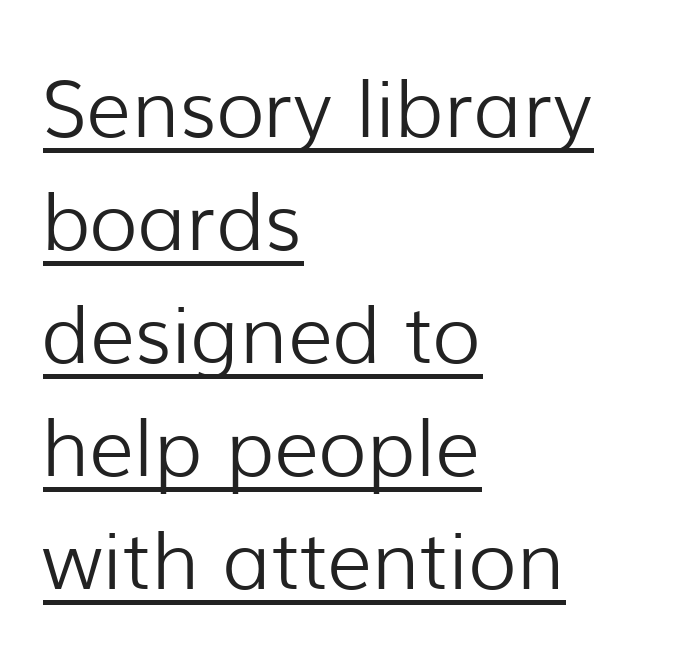
{"serif": "no", "italic": "no", "bold": "no", "weight": "light", "width": "normal", "stroke_contrast": "low", "x_height": "medium", "monospaced": "no", "underline": "yes", "align": "left", "line_spacing": "normal", "line_spacing_ratio": 1.43, "letter_spacing": "normal", "letter_spacing_em": 0.0, "glyph_px": 79}
